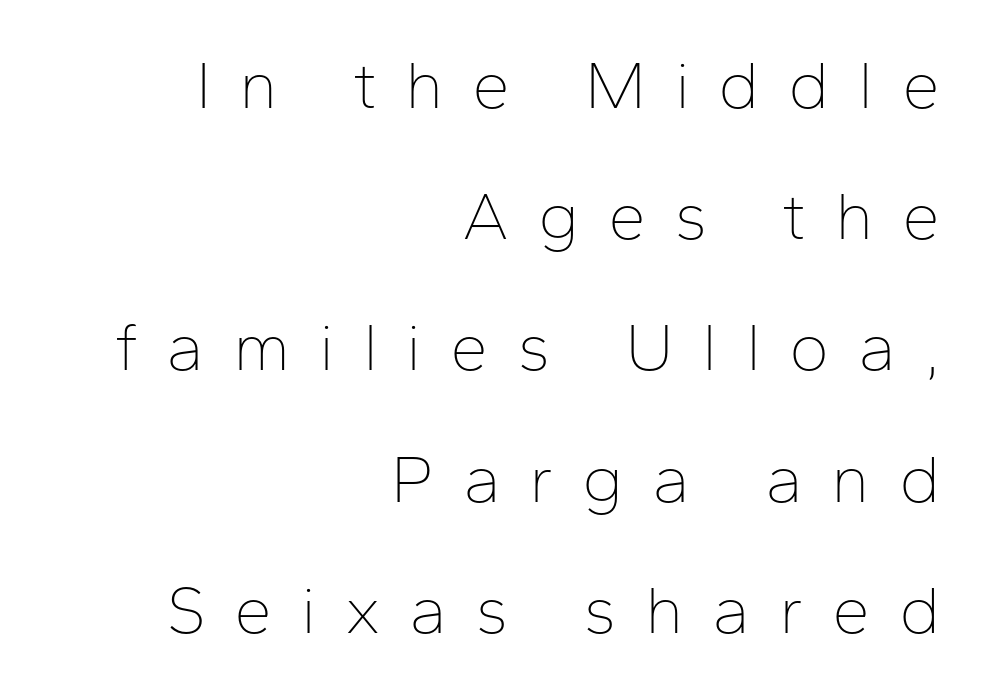
The image shows 68 px thin sans-serif type, upright; set right-aligned, loose line spacing (1.93x), unusually wide letter spacing (+0.42 em), not underlined; low stroke contrast and a medium x-height.
